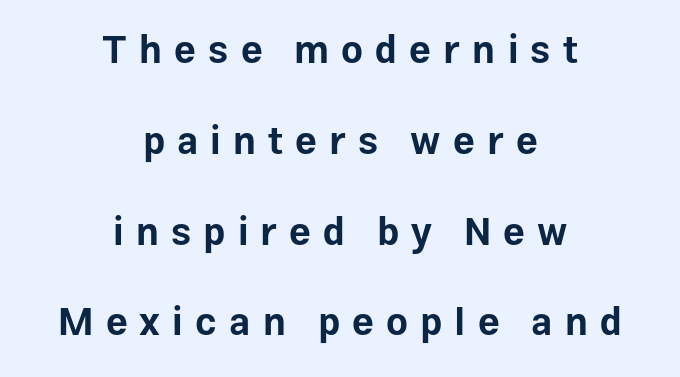
A typesetter would call this proportional, since set widths differ per character. The space between consecutive lines is lavish. Honestly, the letter spacing is so wide it's the main thing you notice. The letters stand upright; this is a roman face. Rule under the text: the space is simply empty.
